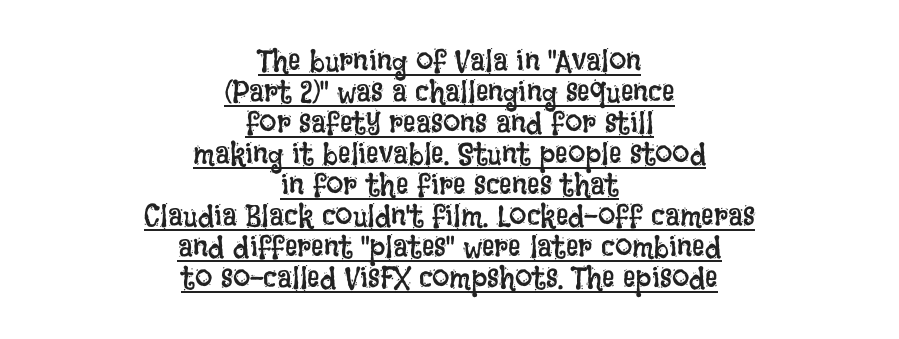
Is the letter spacing exaggerated? No — it looks like the ordinary default. This is not heavy type; no bold has been used. Does the copy run flush right? No — it is centered line by line. Compared with undecorated copy, this sample adds a rule below the words. Baseline-to-baseline distance is barely more than the letter height. Do the letters lean? They stand straight.
